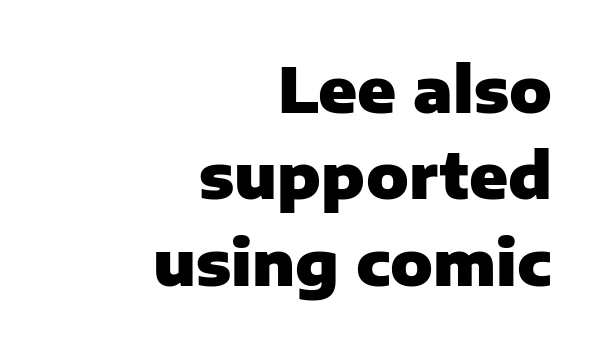
Q: Is the text bold? A: Yes.
Q: Is the text italic (slanted)? A: No, it is upright.
Q: Is the typeface a serif or a sans-serif typeface? A: Sans-serif.
Q: Is the text underlined? A: No.
Q: How is the paragraph aligned? A: Right-aligned.
Q: Is the spacing between letters normal or unusually wide? A: Normal.
Q: Is the spacing between lines tight, normal or loose? A: Normal.
Q: Width (condensed, normal, or wide)? A: Normal.
Q: Stroke contrast? A: Low.
Q: x-height? A: Medium.
Q: Monospaced? A: No.
